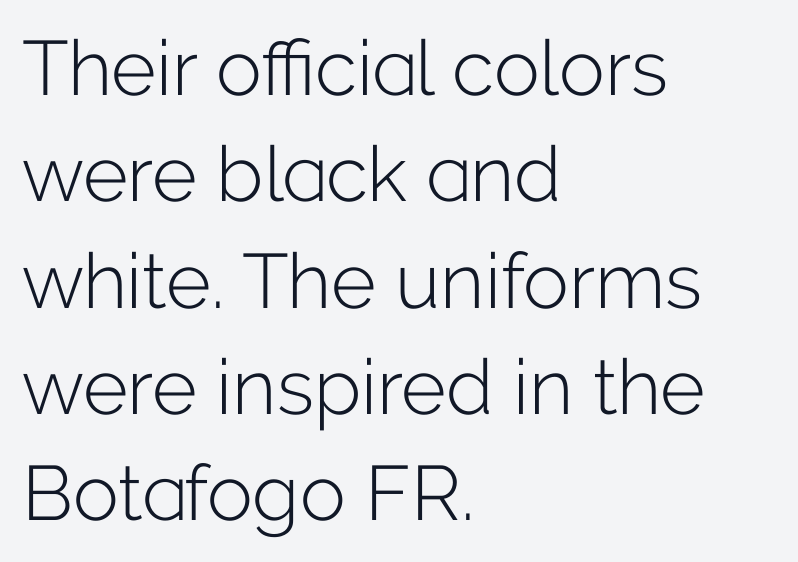
Q: Is the text bold? A: No.
Q: Is the text italic (slanted)? A: No, it is upright.
Q: Is the typeface a serif or a sans-serif typeface? A: Sans-serif.
Q: Is the text underlined? A: No.
Q: How is the paragraph aligned? A: Left-aligned.
Q: Is the spacing between letters normal or unusually wide? A: Normal.
Q: Is the spacing between lines tight, normal or loose? A: Normal.
Q: Width (condensed, normal, or wide)? A: Normal.
Q: Stroke contrast? A: Low.
Q: x-height? A: Medium.
Q: Monospaced? A: No.
